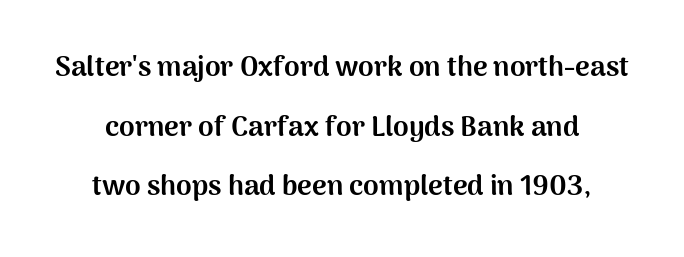
{"serif": "no", "italic": "no", "bold": "yes", "weight": "bold", "width": "normal", "stroke_contrast": "medium", "x_height": "medium", "monospaced": "no", "underline": "no", "align": "center", "line_spacing": "loose", "line_spacing_ratio": 2.13, "letter_spacing": "normal", "letter_spacing_em": 0.0, "glyph_px": 28}
